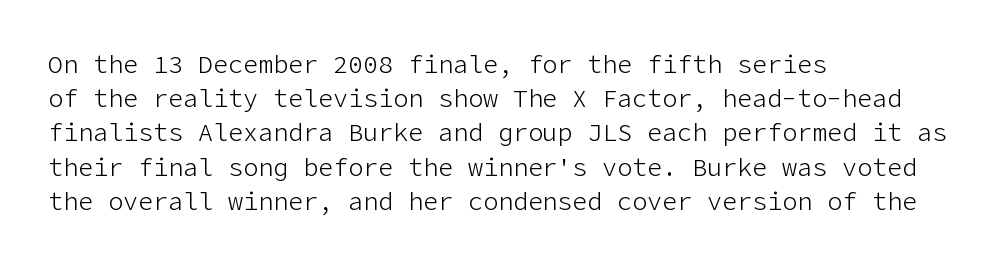
The area under the type is left untouched. A roman cut, with each character standing at attention. Observe the ordinary spacing: letters are neighbours, not strangers. Notice how the passage keeps a crisp vertical edge on the left only.
